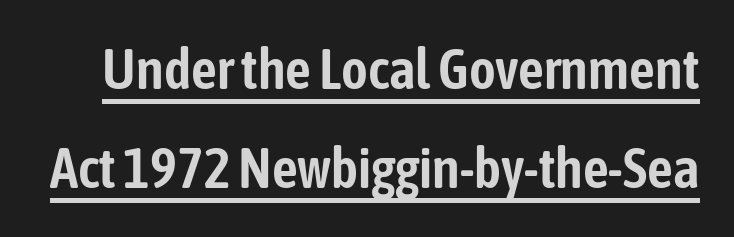
{"serif": "no", "italic": "no", "width": "condensed", "stroke_contrast": "low", "x_height": "medium", "monospaced": "no", "underline": "yes", "line_spacing_ratio": 1.74, "letter_spacing": "normal", "letter_spacing_em": 0.0, "glyph_px": 57}
